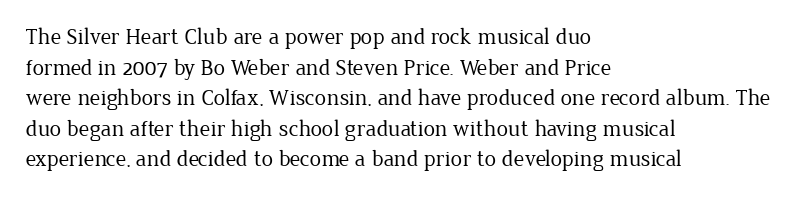
Q: Is the text bold? A: No.
Q: Is the text italic (slanted)? A: No, it is upright.
Q: Is the text underlined? A: No.
Q: How is the paragraph aligned? A: Left-aligned.
Q: Is the spacing between letters normal or unusually wide? A: Normal.
Q: Is the spacing between lines tight, normal or loose? A: Normal.
